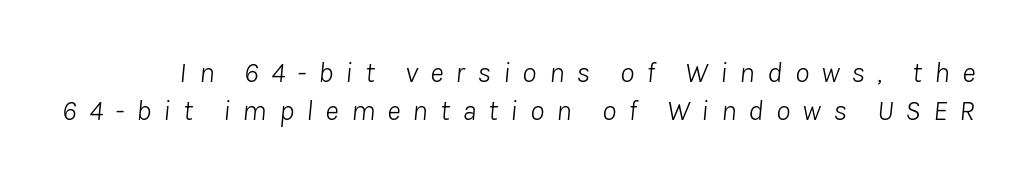
The image shows 29 px light type, italic (leaning right); set normal line spacing (1.31x), unusually wide letter spacing (+0.42 em), not underlined; low stroke contrast and a medium x-height.
